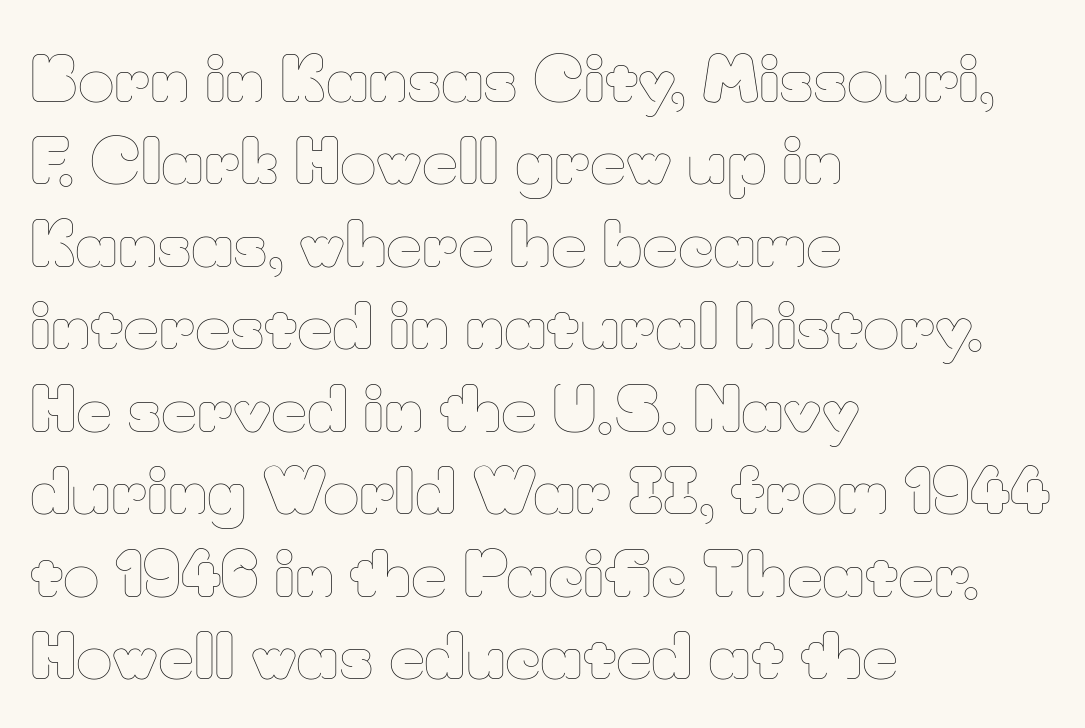
The image shows 62 px thin type, upright; set left-aligned, normal line spacing (1.33x), normal letter spacing, not underlined; low stroke contrast and a small x-height.
